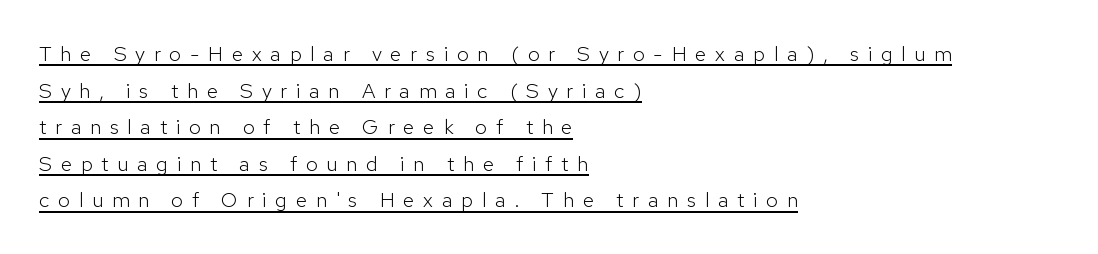
Q: Is the text bold? A: No.
Q: Is the text italic (slanted)? A: No, it is upright.
Q: Is the text underlined? A: Yes.
Q: How is the paragraph aligned? A: Left-aligned.
Q: Is the spacing between letters normal or unusually wide? A: Unusually wide.
